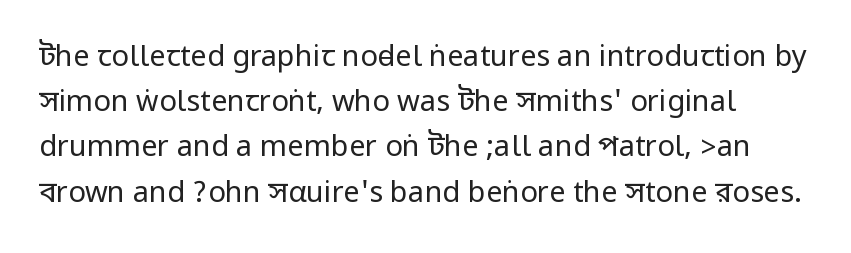
Clear beneath every line of the passage. A typesetter would call this zero additional tracking. Letters have the restrained weight of plain body copy at most. This sample keeps an unexceptional amount of space between lines.
